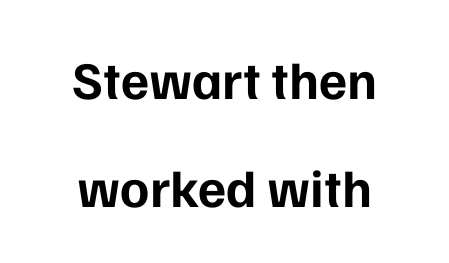
{"serif": "no", "italic": "no", "bold": "yes", "weight": "bold", "width": "normal", "stroke_contrast": "low", "x_height": "medium", "monospaced": "no", "underline": "no", "align": "center", "line_spacing": "loose", "line_spacing_ratio": 2.03, "letter_spacing": "normal", "letter_spacing_em": 0.0, "glyph_px": 53}
